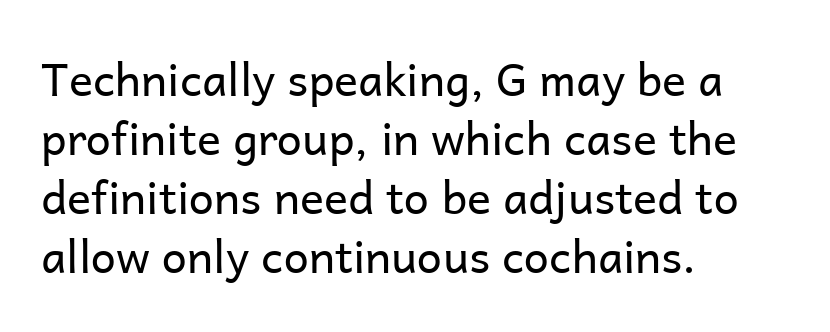
Beneath every word, the page is bare. Standard letterfit; no display-style spreading of the glyphs. Leading matches the norm, producing a regular column. The letters carry no serifs — their stems end cleanly without finishing strokes. The font's upright variant was chosen for this text. These lines stack with their left ends in a neat column.
